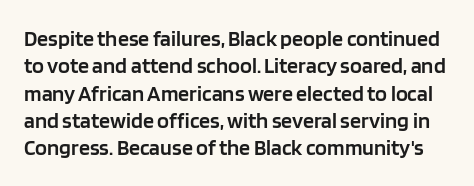
Between one letter and the next there's only the usual sliver of space. Notice how the stems are strictly vertical — no italics here. Has an underline been added? It has not. A fair bit of extra ink — the face is semibold, not bold.
